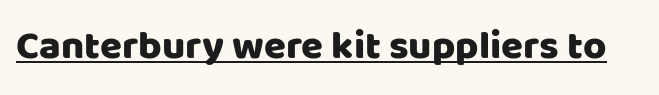
Q: Is the text italic (slanted)? A: No, it is upright.
Q: Is the typeface a serif or a sans-serif typeface? A: Sans-serif.
Q: Is the text underlined? A: Yes.
Q: Is the spacing between letters normal or unusually wide? A: Normal.
Q: Width (condensed, normal, or wide)? A: Normal.
Q: Stroke contrast? A: Low.
Q: x-height? A: Large.
Q: Monospaced? A: No.
